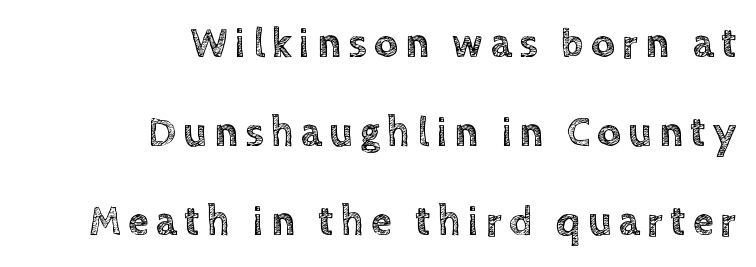
This sample trades compactness for vertical openness between lines. Varying glyph widths throughout — classic text-font behaviour. Style check: upright. Clear beneath every line of the passage. A student would call this right alignment; a typographer would say flush right, rag left.
